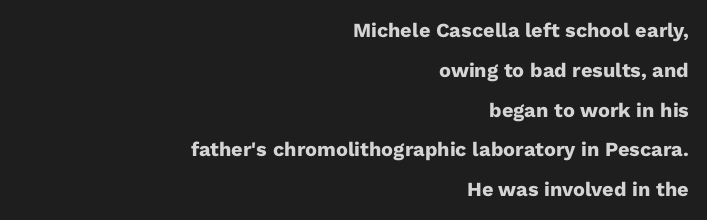
Does the copy run flush right? Yes — the right margin is perfectly even. No extra tracking has been applied to these lines. Does the lettering tilt? It doesn't — this is upright. Set as a true bold cut, around the 700 mark.
